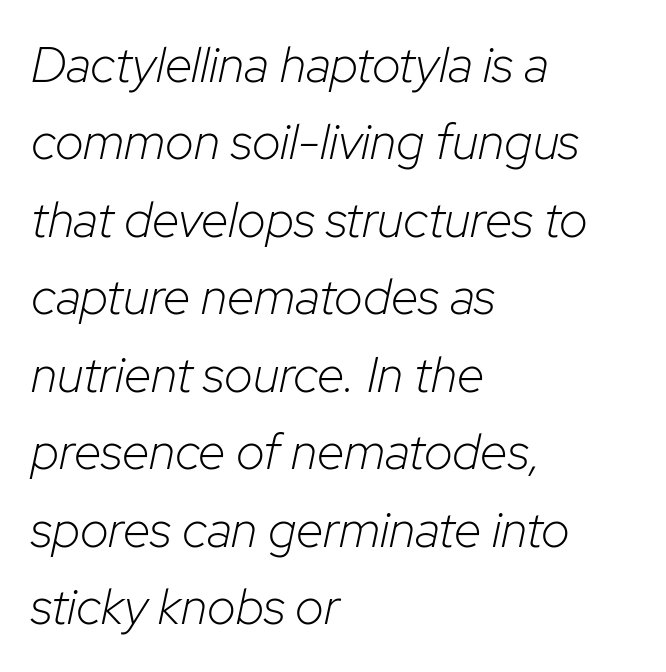
The axis of the letterforms is tilted away from vertical. You could not count columns in this text — the font is proportionally spaced. Line beginnings align vertically; line endings do not. The rendering keeps characters at their native spacing. Clear beneath every line of the passage. A normal amount of white space separates one row of letters from the next.
